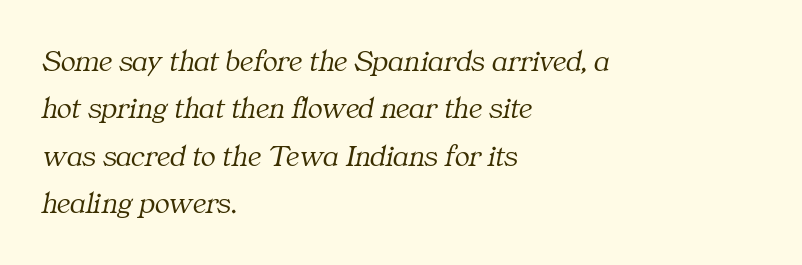
The image shows 31 px light serif type, italic (leaning right); set left-aligned, normal line spacing (1.53x), normal letter spacing, not underlined; medium stroke contrast and a medium x-height.
